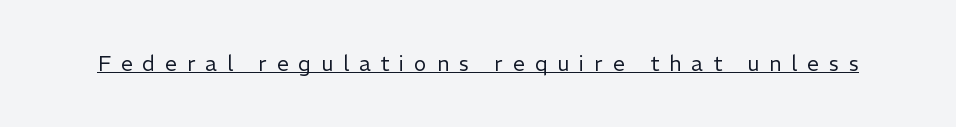
Q: Is the text bold? A: No.
Q: Is the text italic (slanted)? A: No, it is upright.
Q: Is the text underlined? A: Yes.
Q: Is the spacing between letters normal or unusually wide? A: Unusually wide.
